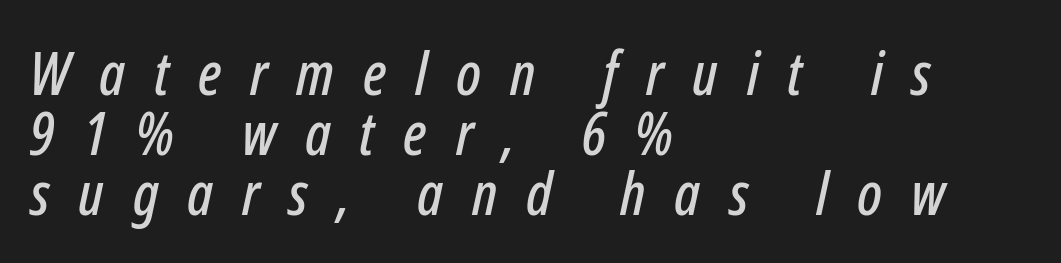
The image shows 60 px condensed type, italic (leaning right); set left-aligned, tight line spacing (1.0x), unusually wide letter spacing (+0.48 em), not underlined; low stroke contrast and a medium x-height.
